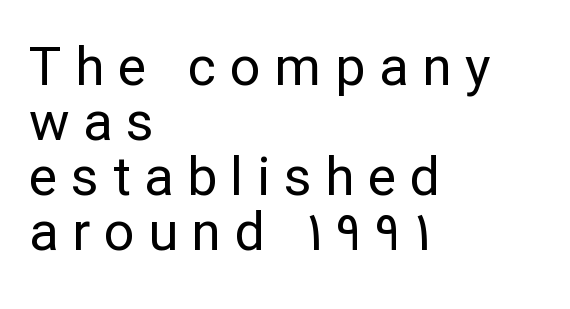
Q: Is the text bold? A: No.
Q: Is the text italic (slanted)? A: No, it is upright.
Q: Is the typeface a serif or a sans-serif typeface? A: Sans-serif.
Q: Is the text underlined? A: No.
Q: How is the paragraph aligned? A: Left-aligned.
Q: Is the spacing between letters normal or unusually wide? A: Unusually wide.
Q: Is the spacing between lines tight, normal or loose? A: Tight.
Q: Width (condensed, normal, or wide)? A: Normal.
Q: Stroke contrast? A: Low.
Q: x-height? A: Medium.
Q: Monospaced? A: No.
